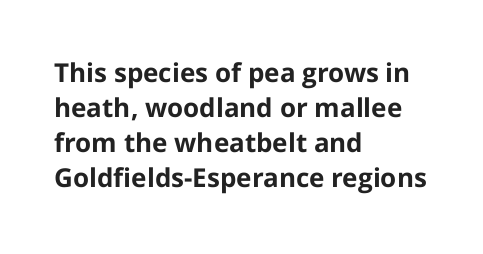
{"italic": "no", "bold": "yes", "underline": "no", "align": "left", "line_spacing": "normal", "line_spacing_ratio": 1.34, "letter_spacing": "normal", "letter_spacing_em": 0.0, "glyph_px": 26}
